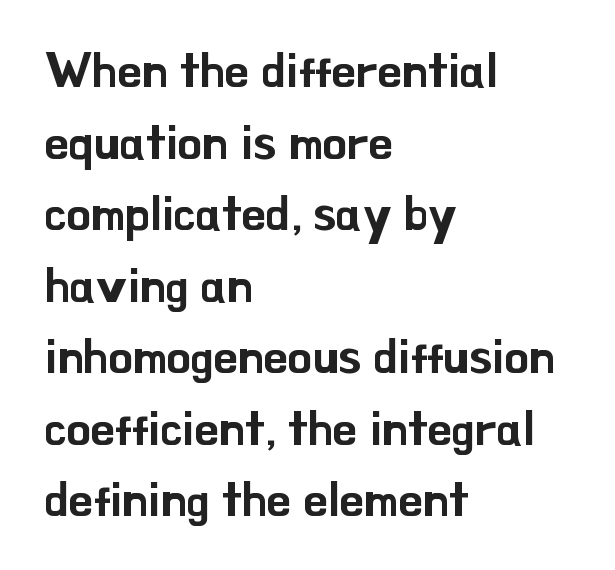
The image shows 49 px sans-serif type, upright; set left-aligned, normal line spacing (1.46x), normal letter spacing, not underlined; low stroke contrast and a small x-height.
